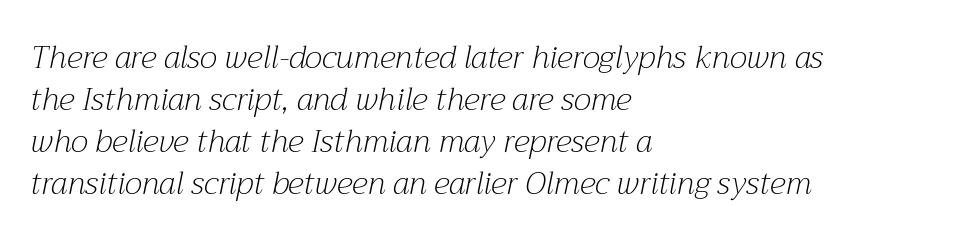
{"serif": "yes", "italic": "yes", "lean": "right", "slant_degrees": 12, "bold": "no", "weight": "light", "width": "normal", "stroke_contrast": "medium", "x_height": "medium", "monospaced": "no", "underline": "no", "align": "left", "line_spacing": "normal", "line_spacing_ratio": 1.36, "letter_spacing": "normal", "letter_spacing_em": 0.0, "glyph_px": 31}
